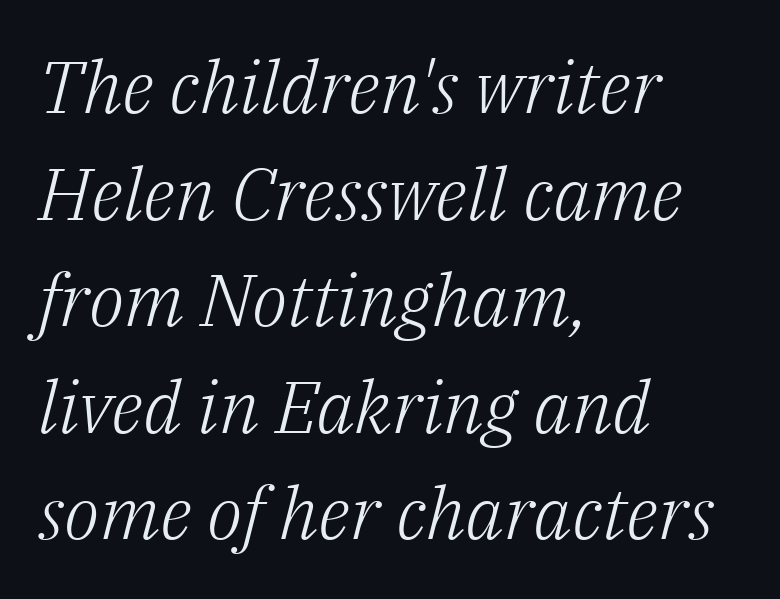
The letters advance in unequal steps, a hallmark of proportional type. The tracking reads as untouched default to a designer's eye. The whole block is typeset with a tilt. Honestly, the row spacing looks completely unremarkable.
